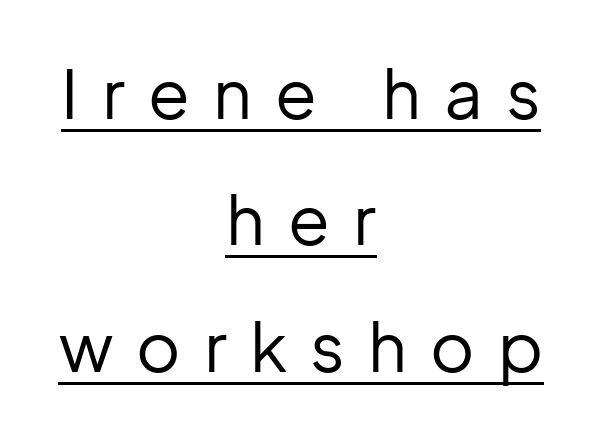
{"serif": "no", "italic": "no", "bold": "no", "weight": "regular", "width": "normal", "stroke_contrast": "low", "x_height": "medium", "monospaced": "no", "underline": "yes", "align": "center", "line_spacing_ratio": 1.86, "letter_spacing": "wide", "letter_spacing_em": 0.34, "glyph_px": 68}
